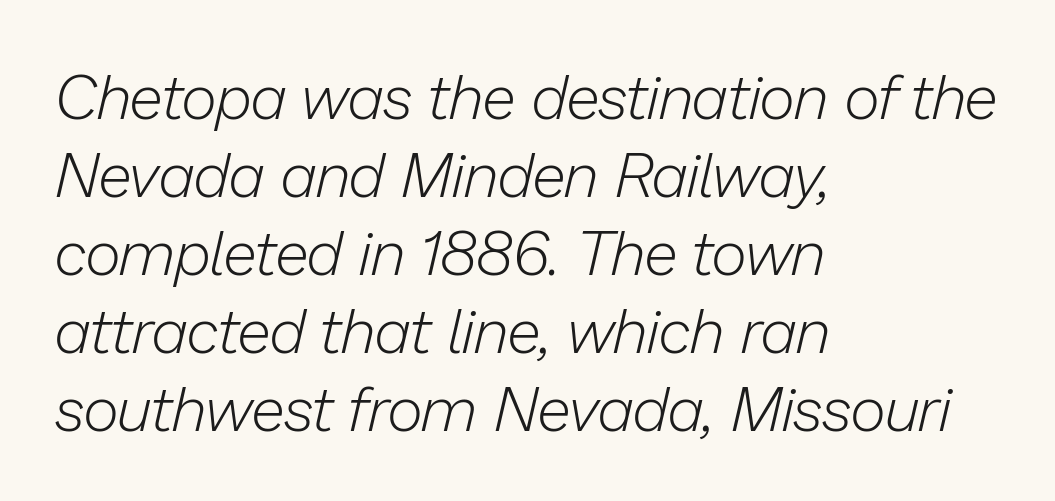
Q: Is the text bold? A: No.
Q: Is the text italic (slanted)? A: Yes, it leans right by about 13 degrees.
Q: Is the text underlined? A: No.
Q: How is the paragraph aligned? A: Left-aligned.
Q: Is the spacing between letters normal or unusually wide? A: Normal.
Q: Is the spacing between lines tight, normal or loose? A: Normal.
Q: Width (condensed, normal, or wide)? A: Normal.
Q: Stroke contrast? A: Low.
Q: x-height? A: Medium.
Q: Monospaced? A: No.
